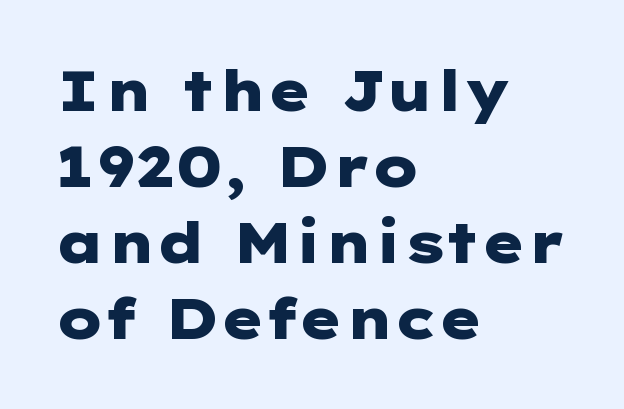
Q: Is the text bold? A: Yes.
Q: Is the text italic (slanted)? A: No, it is upright.
Q: Is the typeface a serif or a sans-serif typeface? A: Sans-serif.
Q: Is the text underlined? A: No.
Q: How is the paragraph aligned? A: Left-aligned.
Q: Is the spacing between letters normal or unusually wide? A: Normal.
Q: Is the spacing between lines tight, normal or loose? A: Normal.
Q: Width (condensed, normal, or wide)? A: Wide.
Q: Stroke contrast? A: Low.
Q: x-height? A: Medium.
